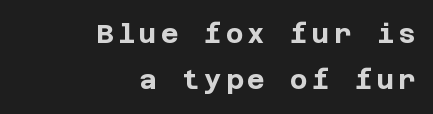
The baseline area is clear. The compositor pushed each line to the right boundary. Nope, not italic — everything's standing straight. Stroke thickness is high; the sample reads as a true bold.
